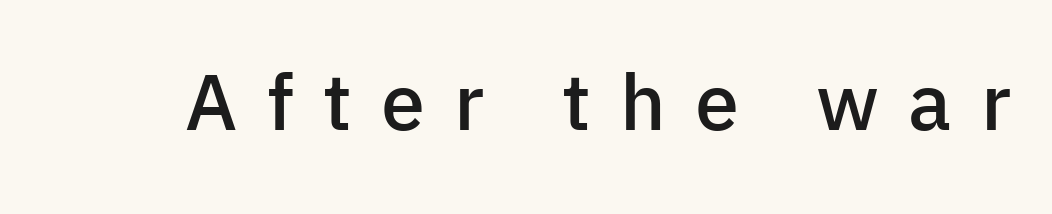
Varying glyph widths throughout — classic text-font behaviour. In terms of weight, the rendering is demibold, just under bold. The glyphs are unaccompanied by any horizontal stroke below them. Ordinary non-slanted type is in use.
